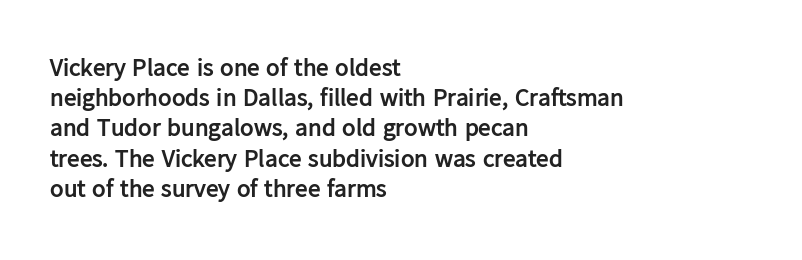
The image shows 25 px bold type, upright; set left-aligned, line spacing 1.21x, normal letter spacing, not underlined.
